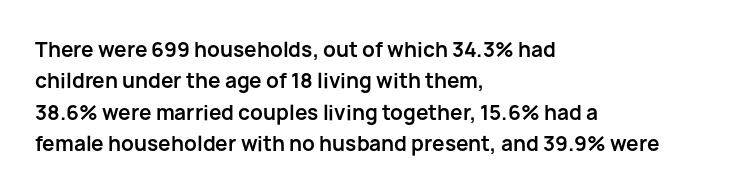
The image shows 20 px bold type, upright; set left-aligned, normal line spacing (1.57x), normal letter spacing, not underlined.
